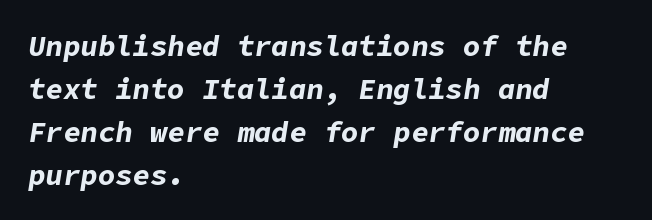
{"italic": "yes", "lean": "right", "slant_degrees": 9, "bold": "yes", "weight": "bold", "width": "normal", "stroke_contrast": "low", "x_height": "medium", "underline": "no", "align": "left", "line_spacing": "normal", "line_spacing_ratio": 1.48, "letter_spacing": "normal", "letter_spacing_em": 0.0, "glyph_px": 29}
